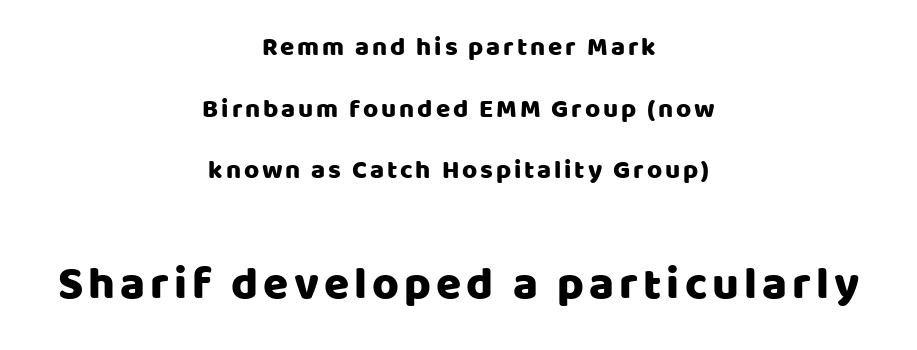
Type style note: lacks serifs. This block would shrink considerably if given ordinary leading; it's expanded now. The gap between lines stays unmarked. Leftover space on each line is divided equally before and after the words.
